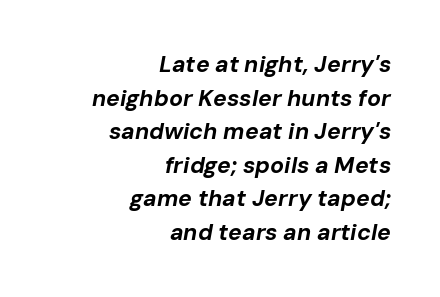
Q: Is the text bold? A: Yes.
Q: Is the text italic (slanted)? A: Yes, it leans right by about 10 degrees.
Q: Is the text underlined? A: No.
Q: How is the paragraph aligned? A: Right-aligned.
Q: Is the spacing between letters normal or unusually wide? A: Normal.
Q: Is the spacing between lines tight, normal or loose? A: Normal.
